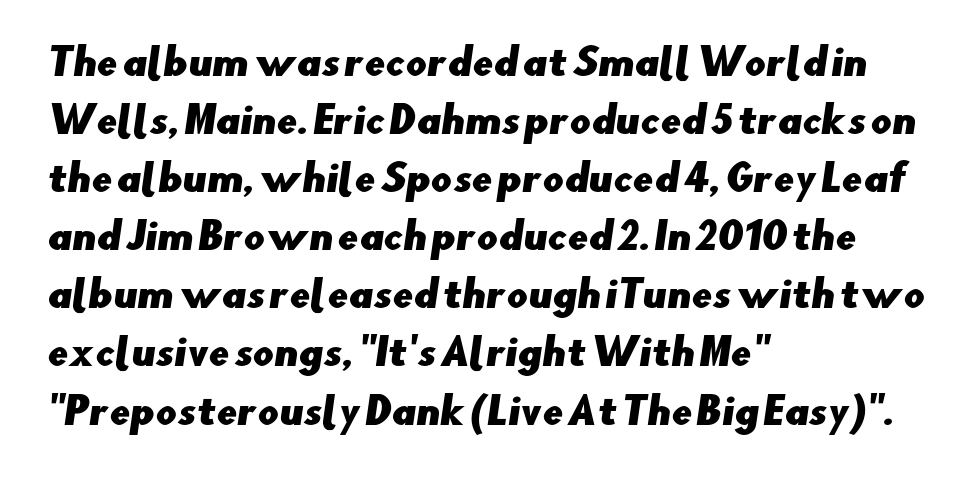
The space between consecutive lines is moderate. The passage shown has conventional tracking throughout. This sample has the flowing, uneven cadence of proportional lettering. Observe the absence of serifs on each vertical stroke in this sample.
